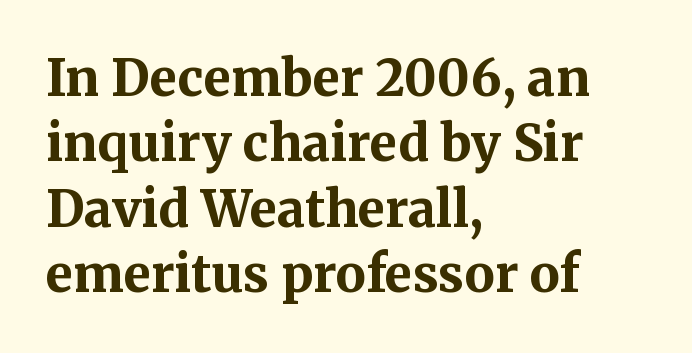
{"serif": "yes", "italic": "no", "bold": "yes", "weight": "bold", "width": "normal", "stroke_contrast": "medium", "x_height": "medium", "monospaced": "no", "underline": "no", "align": "left", "line_spacing": "normal", "line_spacing_ratio": 1.31, "letter_spacing": "normal", "letter_spacing_em": 0.0, "glyph_px": 50}
